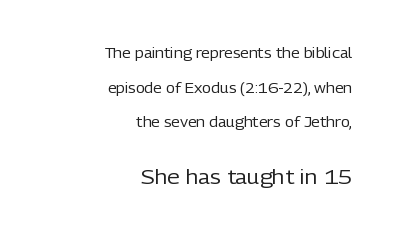
The image shows 20 px text type, upright; set right-aligned, loose line spacing (2.47x), normal letter spacing, not underlined; the second (bottom) block is 1.43x larger.
